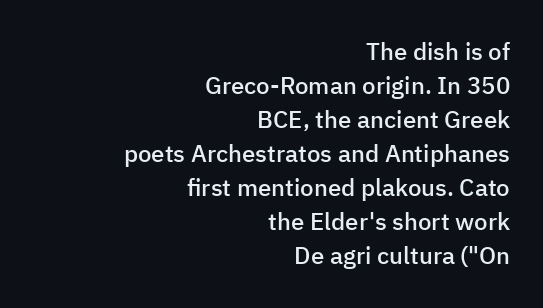
{"italic": "no", "bold": "semi", "underline": "no", "align": "right", "line_spacing": "normal", "line_spacing_ratio": 1.42, "letter_spacing": "normal", "letter_spacing_em": 0.0, "glyph_px": 24}
